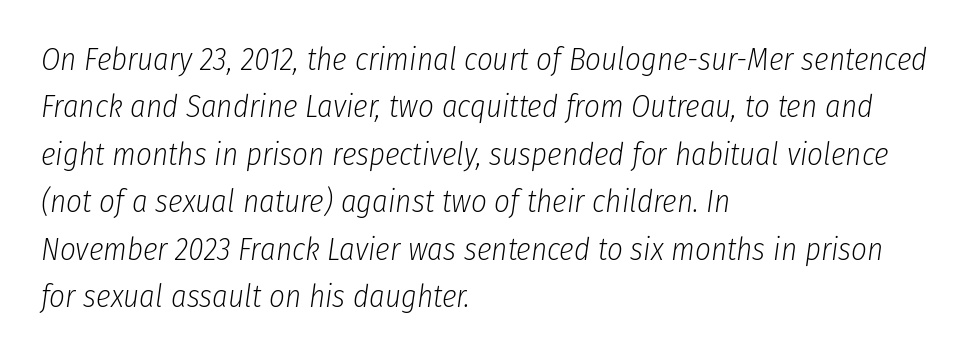
The image shows 31 px light, condensed type, italic (leaning right); set left-aligned, normal line spacing (1.53x), normal letter spacing, not underlined; low stroke contrast and a medium x-height.
